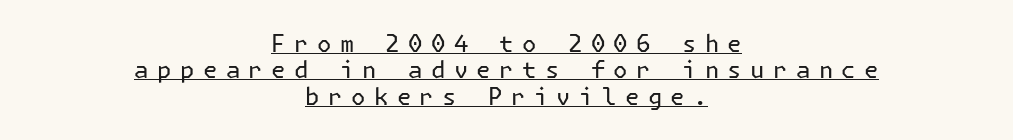
Q: Is the text bold? A: No.
Q: Is the text italic (slanted)? A: No, it is upright.
Q: Is the text underlined? A: Yes.
Q: How is the paragraph aligned? A: Centered.
Q: Is the spacing between letters normal or unusually wide? A: Unusually wide.
Q: Is the spacing between lines tight, normal or loose? A: Tight.
